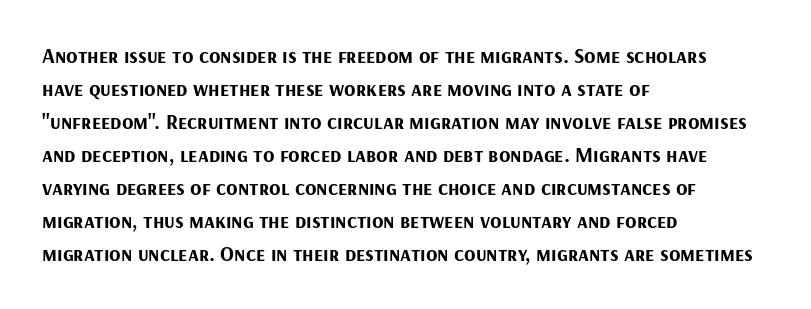
Q: Is the text bold? A: Yes.
Q: Is the text italic (slanted)? A: No, it is upright.
Q: Is the text underlined? A: No.
Q: How is the paragraph aligned? A: Left-aligned.
Q: Is the spacing between letters normal or unusually wide? A: Normal.
Q: Is the spacing between lines tight, normal or loose? A: Normal.
